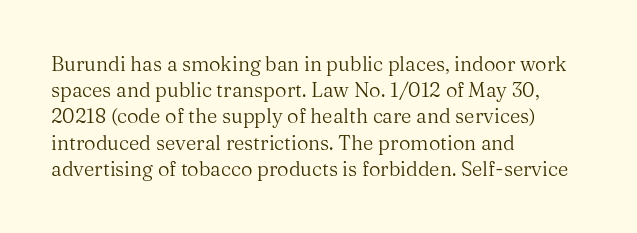
{"italic": "no", "bold": "no", "underline": "no", "align": "left", "line_spacing": "normal", "line_spacing_ratio": 1.31, "letter_spacing": "normal", "letter_spacing_em": 0.0, "glyph_px": 20}
